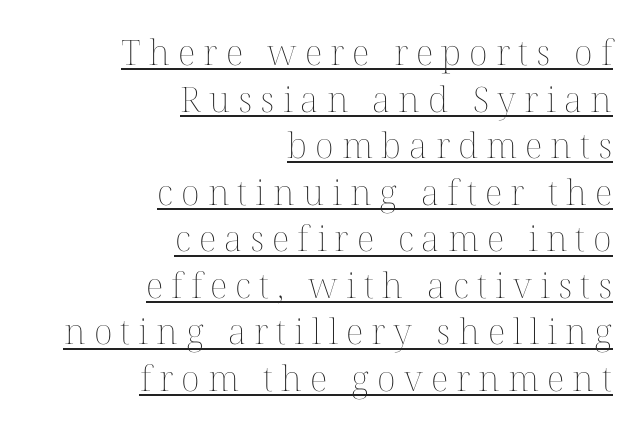
Q: Is the text bold? A: No.
Q: Is the text italic (slanted)? A: No, it is upright.
Q: Is the text underlined? A: Yes.
Q: How is the paragraph aligned? A: Right-aligned.
Q: Is the spacing between letters normal or unusually wide? A: Unusually wide.
Q: Is the spacing between lines tight, normal or loose? A: Normal.
Q: Width (condensed, normal, or wide)? A: Normal.
Q: Stroke contrast? A: Medium.
Q: x-height? A: Medium.
Q: Monospaced? A: No.
